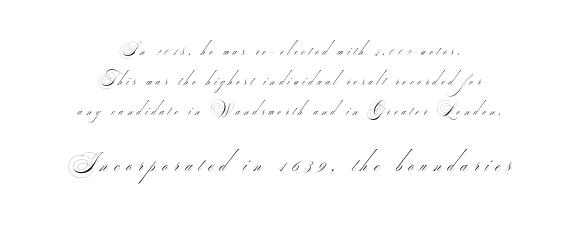
{"bold": "no", "underline": "no", "align": "center", "line_spacing": "loose", "line_spacing_ratio": 2.14, "letter_spacing": "wide", "letter_spacing_em": 0.31, "larger_block": "second", "size_ratio": 1.57, "glyph_px": 22}
